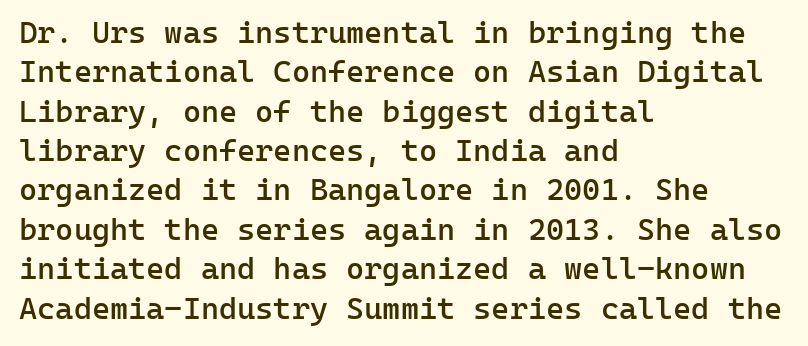
The image shows 31 px semibold sans-serif type, upright, monospaced; set left-aligned, normal line spacing (1.27x), normal letter spacing, not underlined; low stroke contrast and a medium x-height.
